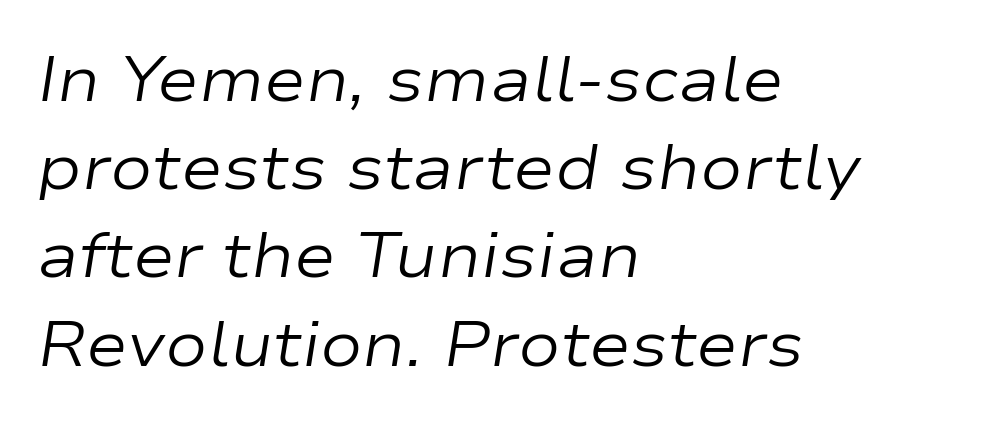
{"italic": "yes", "lean": "right", "slant_degrees": 9, "bold": "no", "weight": "regular", "width": "wide", "stroke_contrast": "low", "x_height": "medium", "monospaced": "no", "underline": "no", "align": "left", "line_spacing": "normal", "line_spacing_ratio": 1.4, "letter_spacing": "normal", "letter_spacing_em": 0.0, "glyph_px": 63}
